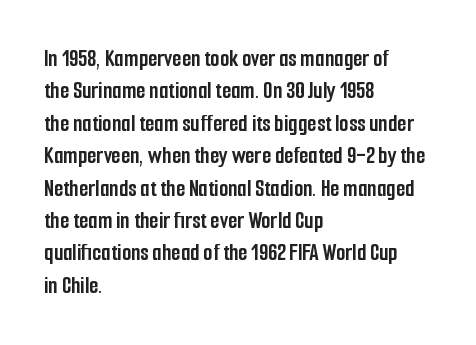
The image shows 24 px bold type, upright; set left-aligned, normal line spacing (1.35x), normal letter spacing, not underlined.
